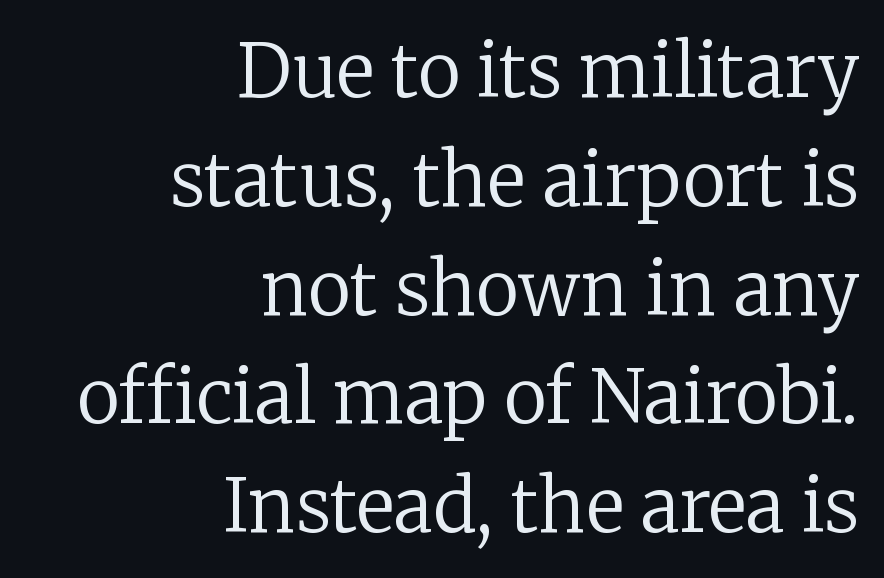
{"serif": "yes", "italic": "no", "bold": "no", "weight": "regular", "width": "normal", "stroke_contrast": "low", "x_height": "medium", "monospaced": "no", "underline": "no", "align": "right", "line_spacing": "normal", "line_spacing_ratio": 1.49, "letter_spacing": "normal", "letter_spacing_em": 0.0, "glyph_px": 73}
